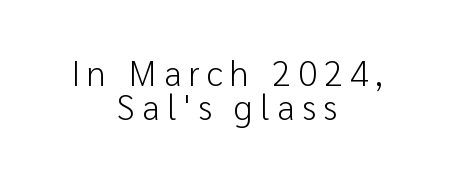
The setting favours the middle, as headings and verse often do. Honestly, the rows look squashed on top of each other. Note the varied advance widths — an 'i' is clearly narrower than an 'm'. The characters are drawn with everyday or finer stroke widths.
